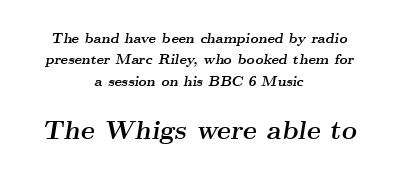
Q: Is the text bold? A: Yes.
Q: Is the text italic (slanted)? A: Yes, it leans right by about 9 degrees.
Q: Is the text underlined? A: No.
Q: How is the paragraph aligned? A: Centered.
Q: Is the spacing between letters normal or unusually wide? A: Normal.
Q: Is the spacing between lines tight, normal or loose? A: Normal.
Q: Which block of text is set in a larger size, the first (top) or the second (bottom)? A: The second (bottom) one.
